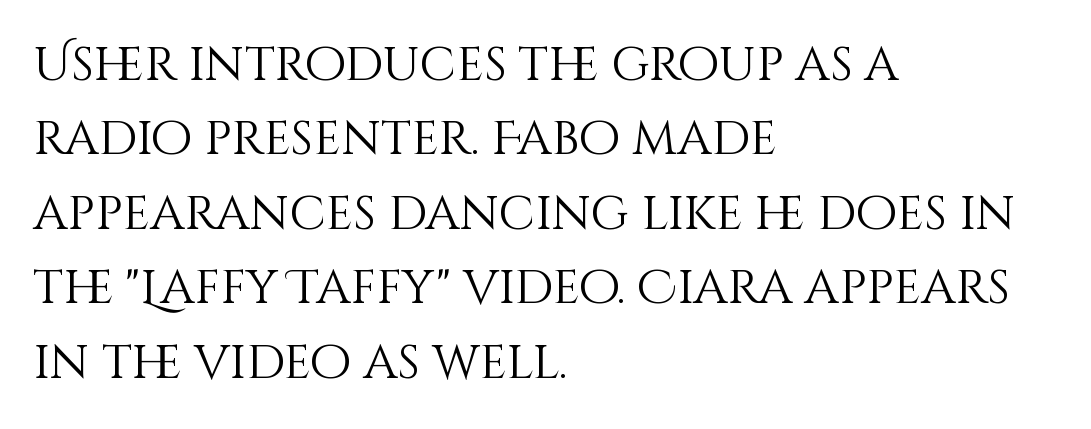
The image shows 48 px light type, upright; set left-aligned, normal line spacing (1.55x), normal letter spacing, not underlined; medium stroke contrast and a large x-height.
